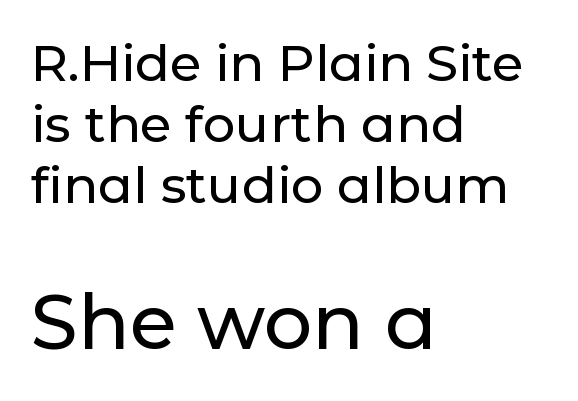
Q: Is the text italic (slanted)? A: No, it is upright.
Q: Is the typeface a serif or a sans-serif typeface? A: Sans-serif.
Q: Is the text underlined? A: No.
Q: How is the paragraph aligned? A: Left-aligned.
Q: Is the spacing between letters normal or unusually wide? A: Normal.
Q: Which block of text is set in a larger size, the first (top) or the second (bottom)? A: The second (bottom) one.
Q: Width (condensed, normal, or wide)? A: Normal.
Q: Stroke contrast? A: Low.
Q: x-height? A: Medium.
Q: Monospaced? A: No.
